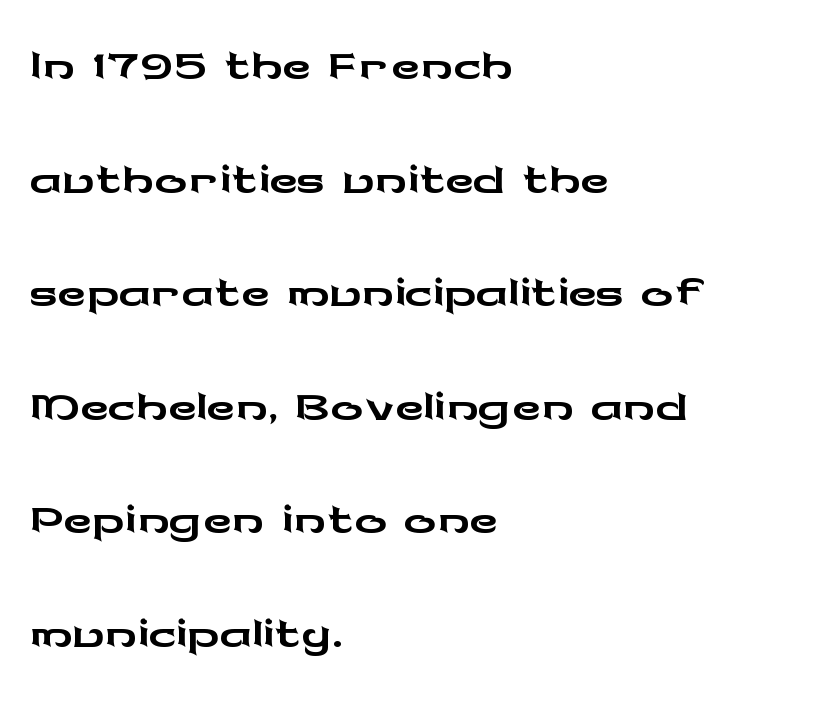
Q: Is the text italic (slanted)? A: No, it is upright.
Q: Is the typeface a serif or a sans-serif typeface? A: Sans-serif.
Q: Is the text underlined? A: No.
Q: How is the paragraph aligned? A: Left-aligned.
Q: Is the spacing between letters normal or unusually wide? A: Normal.
Q: Is the spacing between lines tight, normal or loose? A: Normal.
Q: Width (condensed, normal, or wide)? A: Wide.
Q: Stroke contrast? A: Low.
Q: x-height? A: Medium.
Q: Monospaced? A: No.
